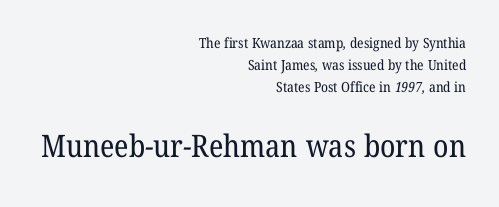
Q: Is the text bold? A: No.
Q: Is the typeface a serif or a sans-serif typeface? A: Serif.
Q: Is the text underlined? A: No.
Q: How is the paragraph aligned? A: Right-aligned.
Q: Is the spacing between letters normal or unusually wide? A: Normal.
Q: Is the spacing between lines tight, normal or loose? A: Normal.
Q: Which block of text is set in a larger size, the first (top) or the second (bottom)? A: The second (bottom) one.
Q: Width (condensed, normal, or wide)? A: Normal.
Q: Stroke contrast? A: Low.
Q: x-height? A: Medium.
Q: Monospaced? A: No.
